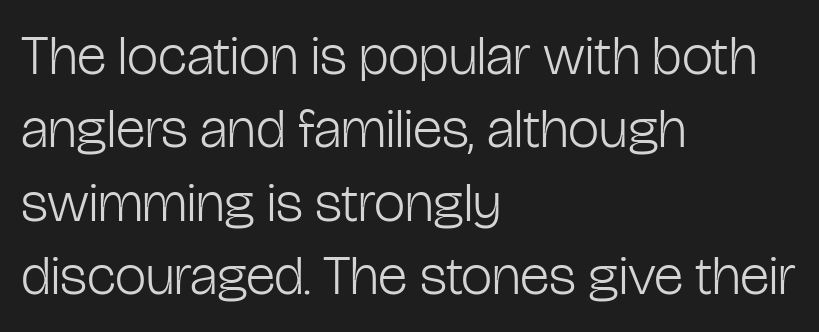
Q: Is the text bold? A: No.
Q: Is the text italic (slanted)? A: No, it is upright.
Q: Is the typeface a serif or a sans-serif typeface? A: Sans-serif.
Q: Is the text underlined? A: No.
Q: How is the paragraph aligned? A: Left-aligned.
Q: Is the spacing between letters normal or unusually wide? A: Normal.
Q: Is the spacing between lines tight, normal or loose? A: Normal.
Q: Width (condensed, normal, or wide)? A: Condensed.
Q: Stroke contrast? A: Low.
Q: x-height? A: Medium.
Q: Monospaced? A: No.
